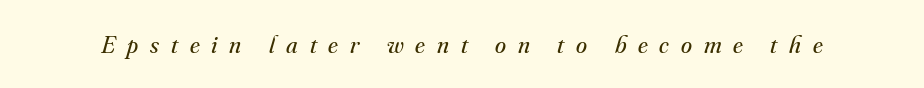
{"italic": "yes", "lean": "right", "slant_degrees": 16, "bold": "no", "underline": "no", "letter_spacing": "wide", "letter_spacing_em": 0.47, "glyph_px": 25}
